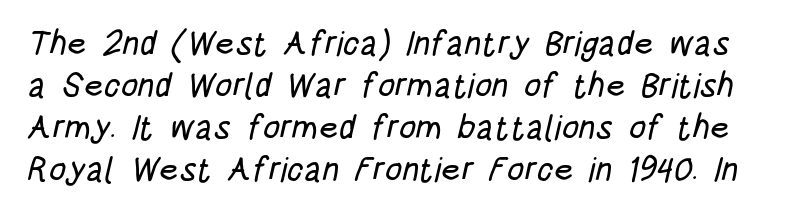
Look at the bottom of the vertical strokes: they stop flat, with no serifs. Nobody touched the tracking dial on this one. Is this a fixed-width face? No — the glyphs have proportional, varying widths. A bare baseline throughout the passage.
